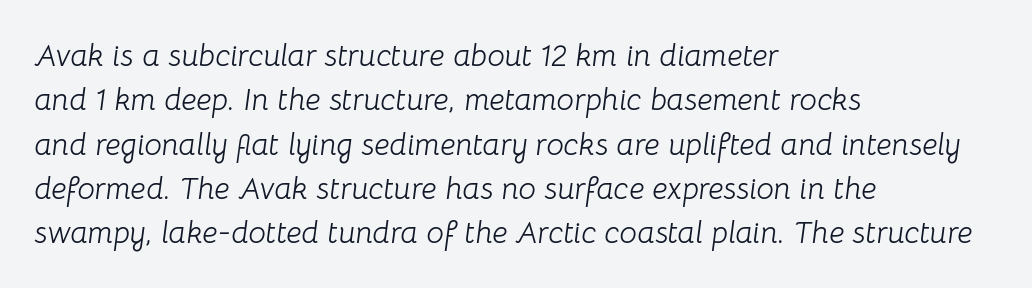
Q: Is the text bold? A: No.
Q: Is the text italic (slanted)? A: Yes, it leans right by about 8 degrees.
Q: Is the text underlined? A: No.
Q: How is the paragraph aligned? A: Left-aligned.
Q: Is the spacing between letters normal or unusually wide? A: Normal.
Q: Is the spacing between lines tight, normal or loose? A: Normal.
Q: Width (condensed, normal, or wide)? A: Normal.
Q: Stroke contrast? A: Low.
Q: x-height? A: Medium.
Q: Monospaced? A: No.
